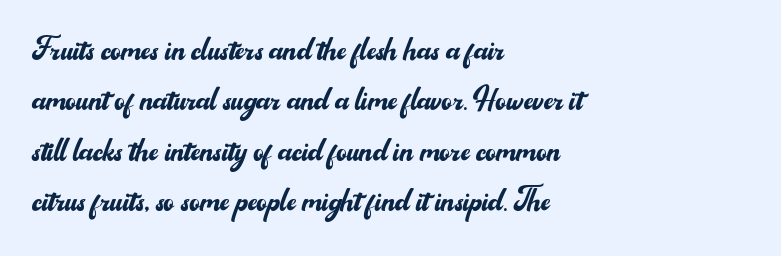
Q: Is the text bold? A: No.
Q: Is the text italic (slanted)? A: Yes.
Q: Is the typeface a serif or a sans-serif typeface? A: Sans-serif.
Q: Is the text underlined? A: No.
Q: How is the paragraph aligned? A: Left-aligned.
Q: Is the spacing between letters normal or unusually wide? A: Normal.
Q: Is the spacing between lines tight, normal or loose? A: Normal.
Q: Width (condensed, normal, or wide)? A: Normal.
Q: Stroke contrast? A: Medium.
Q: x-height? A: Small.
Q: Monospaced? A: No.
